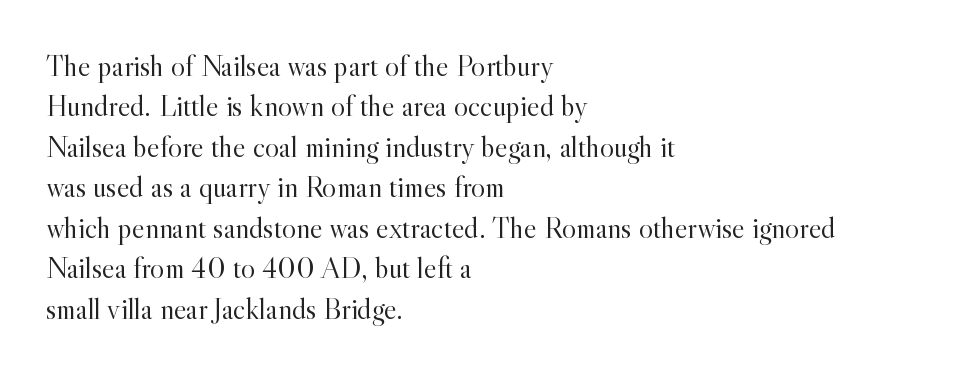
Horizontal bands of white between lines are of average thickness. Rule under the text: the space is simply empty. No chunkiness to these letters — they're not bold. You could not count columns in this text — the font is proportionally spaced.
